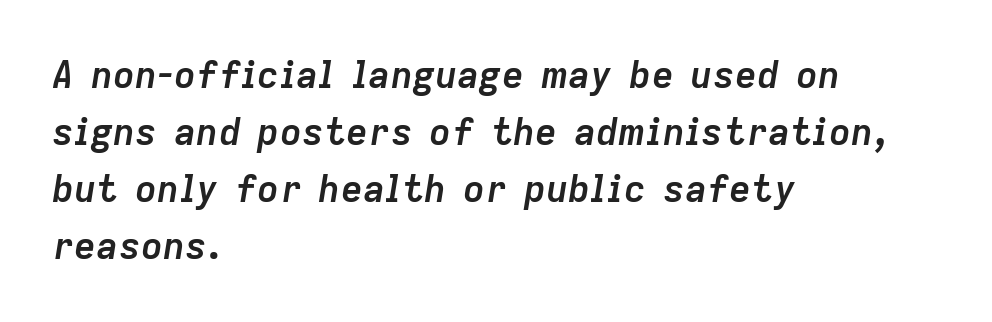
Just letters on the line, the space beneath them empty. How are the letters spaced? Ordinarily, with no added tracking. The glyphs look as if they've been sheared to an angle. The passage shown is typed in a proportional face where columns would drift. Teacher's note: observe the even left margin — that is flush-left alignment.
